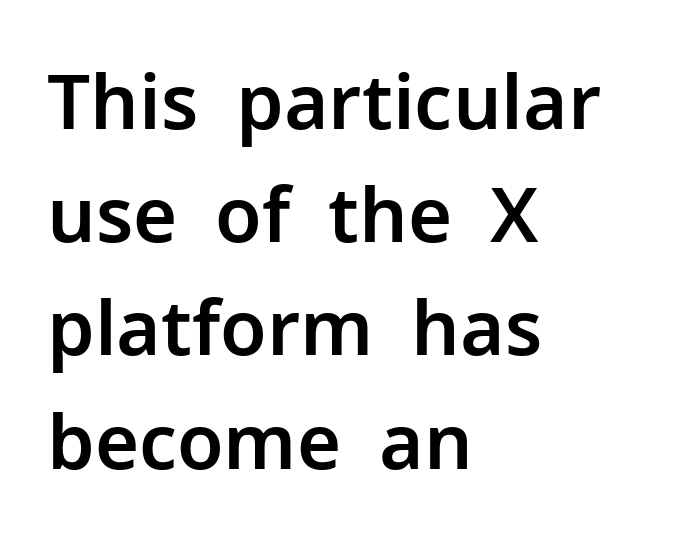
Q: Is the text italic (slanted)? A: No, it is upright.
Q: Is the typeface a serif or a sans-serif typeface? A: Sans-serif.
Q: Is the text underlined? A: No.
Q: How is the paragraph aligned? A: Left-aligned.
Q: Is the spacing between letters normal or unusually wide? A: Normal.
Q: Is the spacing between lines tight, normal or loose? A: Normal.
Q: Width (condensed, normal, or wide)? A: Normal.
Q: Stroke contrast? A: Low.
Q: x-height? A: Medium.
Q: Monospaced? A: No.
